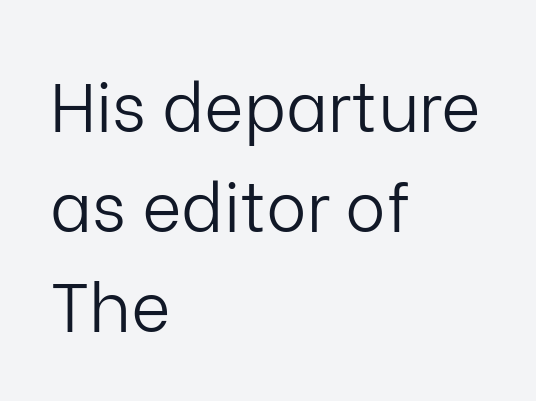
{"serif": "no", "italic": "no", "bold": "no", "weight": "light", "width": "normal", "stroke_contrast": "low", "x_height": "medium", "monospaced": "no", "underline": "no", "align": "left", "line_spacing": "normal", "line_spacing_ratio": 1.47, "letter_spacing": "normal", "letter_spacing_em": 0.0, "glyph_px": 68}
